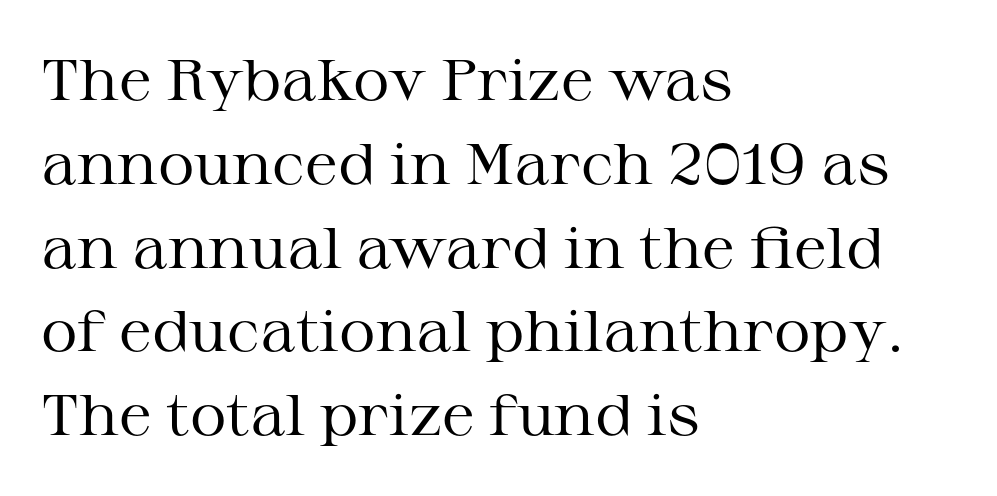
{"serif": "yes", "italic": "no", "bold": "no", "weight": "regular", "width": "wide", "stroke_contrast": "medium", "x_height": "medium", "monospaced": "no", "underline": "no", "align": "left", "line_spacing": "normal", "line_spacing_ratio": 1.47, "letter_spacing": "normal", "letter_spacing_em": 0.0, "glyph_px": 57}
